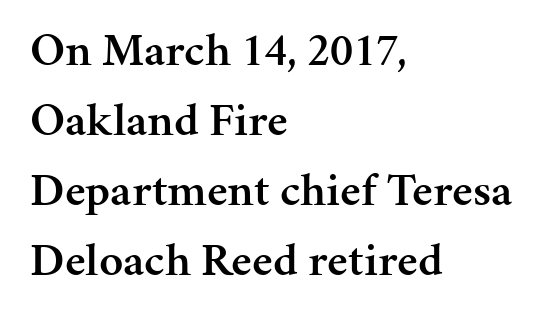
Any mark beneath the type? The region is blank. In CSS terms this would be text-align: left. Spacing verdict: proportional, widths tailored to each character. This sample uses a serif face. The horizontal fit of the characters is conventional and even.
